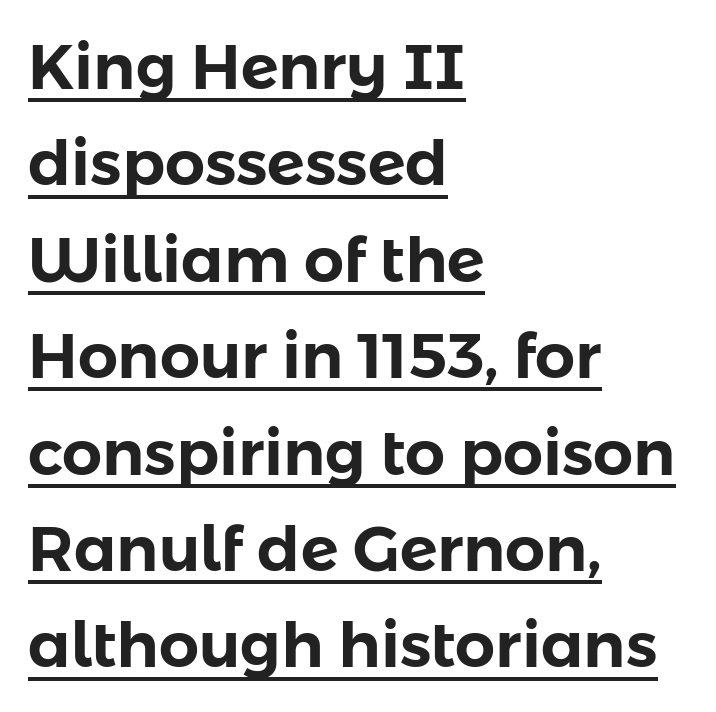
A typesetter would call this proportional, since set widths differ per character. The rendering shows plain stroke endings on the letterforms — a sans-serif design. In terms of letterspacing, this is plain default setting. A rule runs beneath these lines of type.
